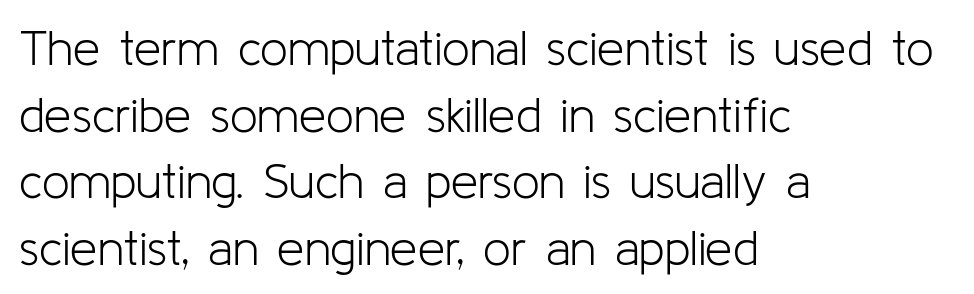
Q: Is the text bold? A: No.
Q: Is the text italic (slanted)? A: No, it is upright.
Q: Is the typeface a serif or a sans-serif typeface? A: Sans-serif.
Q: Is the text underlined? A: No.
Q: How is the paragraph aligned? A: Left-aligned.
Q: Is the spacing between letters normal or unusually wide? A: Normal.
Q: Is the spacing between lines tight, normal or loose? A: Normal.
Q: Width (condensed, normal, or wide)? A: Normal.
Q: Stroke contrast? A: Low.
Q: x-height? A: Medium.
Q: Monospaced? A: No.
